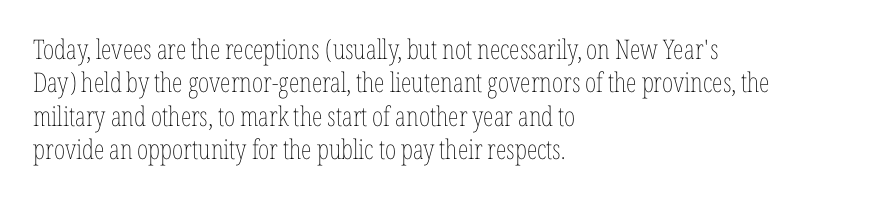
The image shows 27 px text type, upright; set left-aligned, line spacing 1.24x, normal letter spacing, not underlined.
